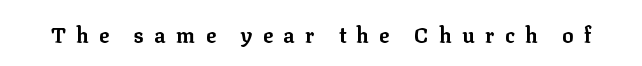
Underlining? Definitely not there. Tall strokes in this sample are plumb rather than angled. Weight check: bold — yes, fully. Observe the wide spacing: letters keep a clear distance from each other.
